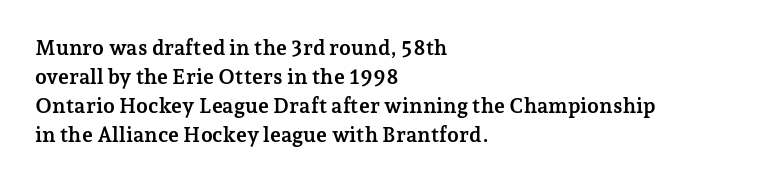
The image shows 21 px bold type, upright; set left-aligned, normal line spacing (1.38x), normal letter spacing, not underlined.
